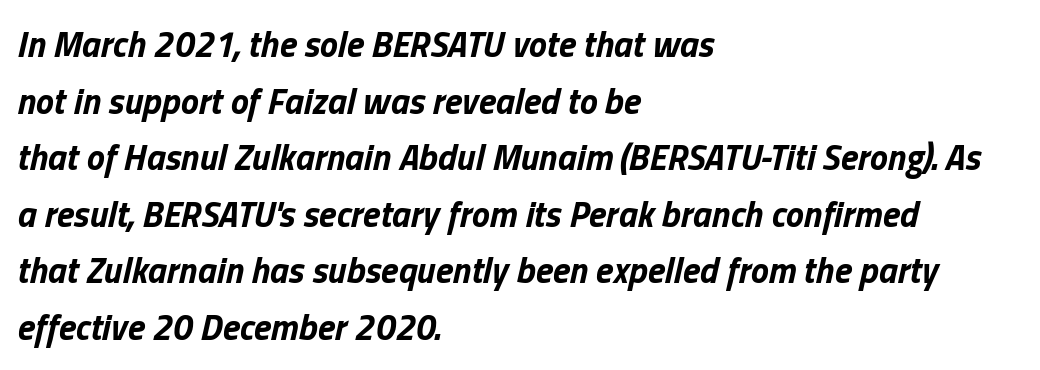
The image shows 36 px bold type, italic (leaning right); set left-aligned, normal line spacing (1.57x), normal letter spacing, not underlined; low stroke contrast and a medium x-height.
